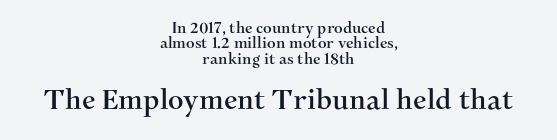
This layout puts the modest block above and the oversized block below. This sample trades vertical openness for compactness between lines. The letters stand straight up with perfectly vertical stems. Is the block centered? Yes — each line is placed symmetrically about the middle.
